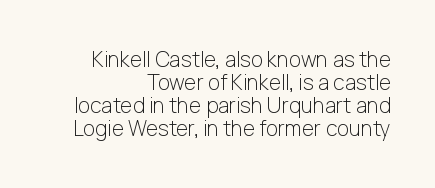
The image shows 21 px text type, upright; set right-aligned, tight line spacing (1.1x), normal letter spacing, not underlined.
